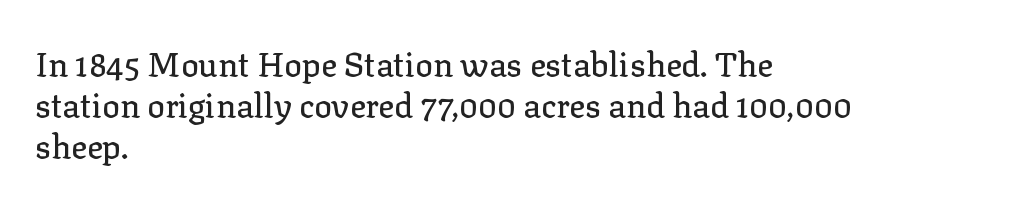
Q: Is the text italic (slanted)? A: No, it is upright.
Q: Is the typeface a serif or a sans-serif typeface? A: Serif.
Q: Is the text underlined? A: No.
Q: How is the paragraph aligned? A: Left-aligned.
Q: Is the spacing between letters normal or unusually wide? A: Normal.
Q: Width (condensed, normal, or wide)? A: Normal.
Q: Stroke contrast? A: Low.
Q: x-height? A: Medium.
Q: Monospaced? A: No.
